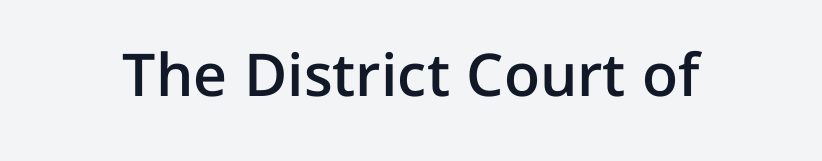
Just letters on the line, the space beneath them empty. The characters display no serif detailing; their extremities are plain. Notice how the stems are strictly vertical — no italics here. Its strokes are somewhat broadened, the hallmark of semibold type.
